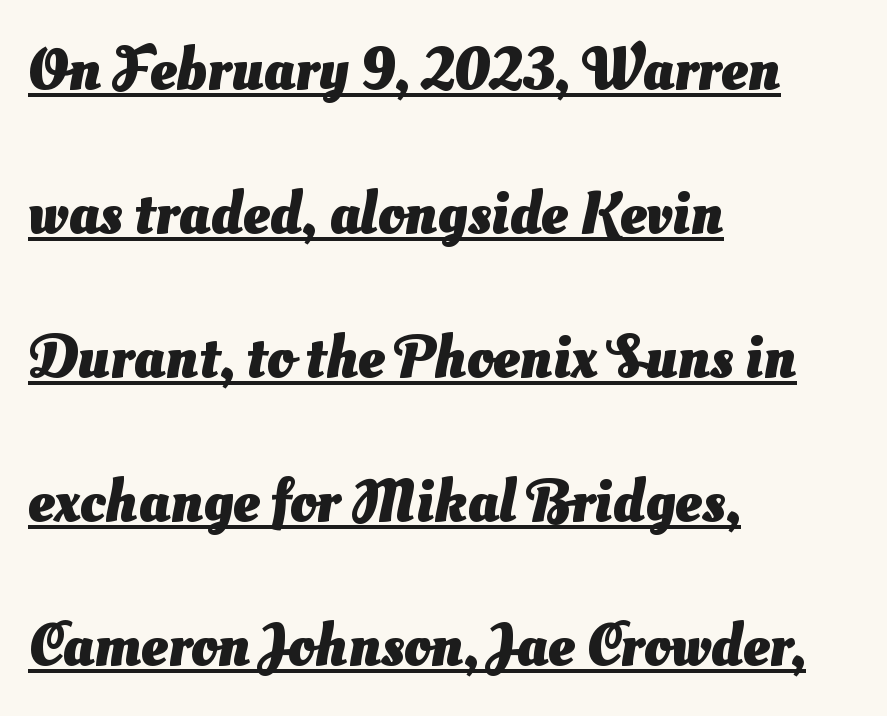
The face used here is a sans, in the tradition of grotesques and geometrics. Underlining? Definitely there. Loosely led — the rows are spread out. On the weight axis this lands at bold, roughly 700.
